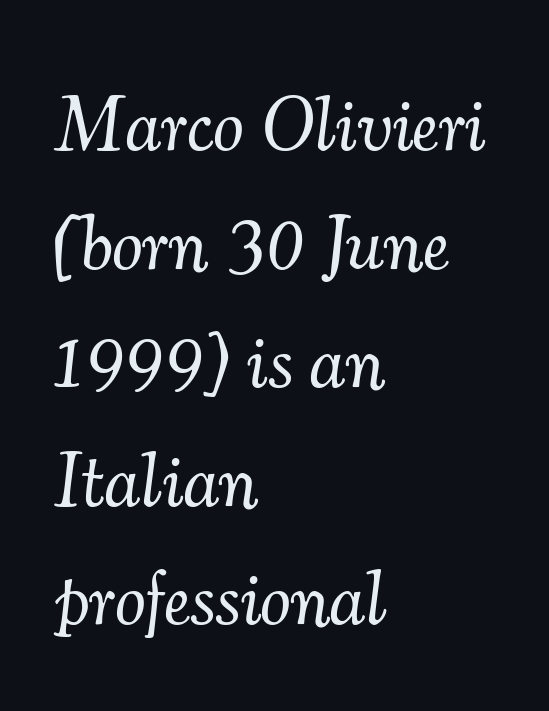
Q: Is the text bold? A: No.
Q: Is the text italic (slanted)? A: Yes, it leans right by about 7 degrees.
Q: Is the typeface a serif or a sans-serif typeface? A: Serif.
Q: Is the text underlined? A: No.
Q: How is the paragraph aligned? A: Left-aligned.
Q: Is the spacing between letters normal or unusually wide? A: Normal.
Q: Is the spacing between lines tight, normal or loose? A: Normal.
Q: Width (condensed, normal, or wide)? A: Normal.
Q: Stroke contrast? A: Medium.
Q: x-height? A: Small.
Q: Monospaced? A: No.
